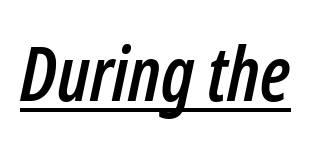
Q: Is the text italic (slanted)? A: Yes, it leans right by about 12 degrees.
Q: Is the text underlined? A: Yes.
Q: Is the spacing between letters normal or unusually wide? A: Normal.
Q: Width (condensed, normal, or wide)? A: Condensed.
Q: Stroke contrast? A: Low.
Q: x-height? A: Medium.
Q: Monospaced? A: No.
